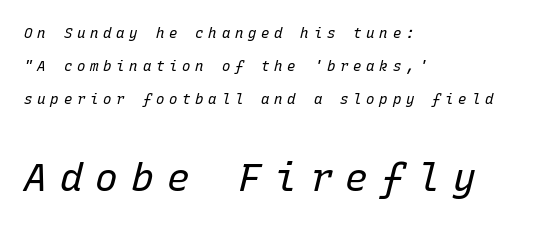
The image shows 38 px regular-weight type, italic (leaning right), monospaced; set left-aligned, loose line spacing (2.36x), unusually wide letter spacing (+0.34 em), not underlined; the second (bottom) block is 2.71x larger; low stroke contrast and a medium x-height.
